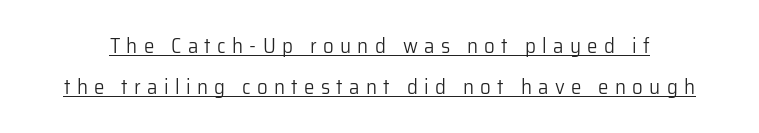
{"italic": "no", "bold": "no", "underline": "yes", "line_spacing": "loose", "line_spacing_ratio": 1.95, "letter_spacing": "wide", "letter_spacing_em": 0.3, "glyph_px": 21}
